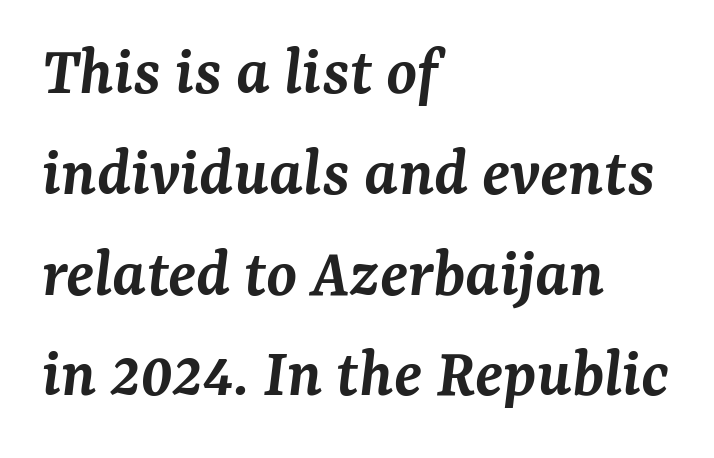
{"serif": "yes", "italic": "yes", "lean": "right", "slant_degrees": 7, "bold": "semi", "weight": "semibold", "width": "normal", "stroke_contrast": "medium", "x_height": "medium", "monospaced": "no", "underline": "no", "align": "left", "line_spacing": "normal", "line_spacing_ratio": 1.44, "letter_spacing": "normal", "letter_spacing_em": 0.0, "glyph_px": 70}
